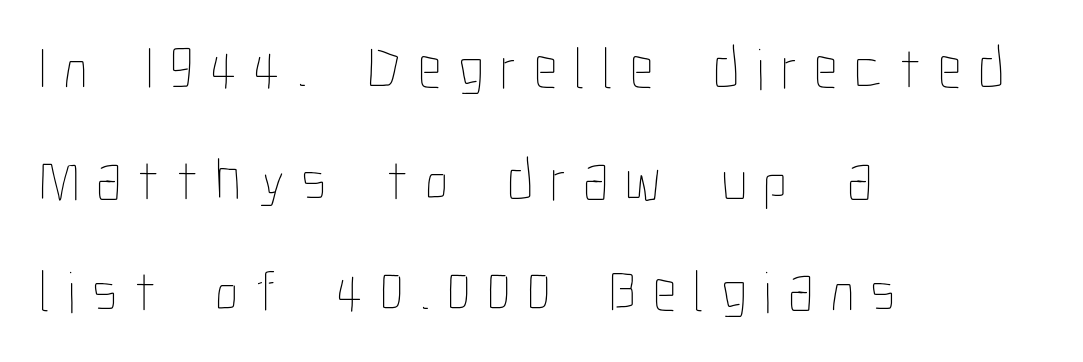
{"italic": "no", "bold": "no", "weight": "thin", "width": "condensed", "stroke_contrast": "low", "x_height": "medium", "monospaced": "no", "underline": "no", "align": "left", "line_spacing_ratio": 1.89, "letter_spacing": "wide", "letter_spacing_em": 0.28, "glyph_px": 59}
